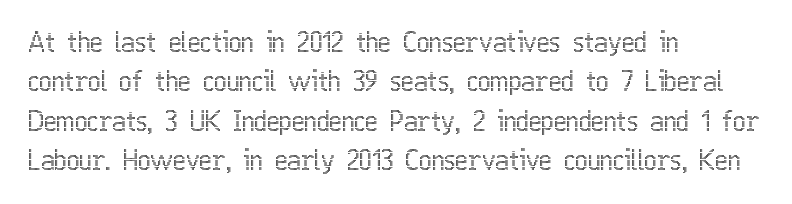
The image shows 27 px text type, upright; set left-aligned, normal line spacing (1.46x), normal letter spacing, not underlined.
